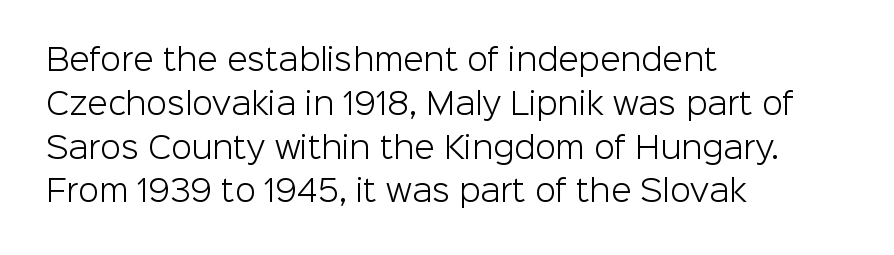
The image shows 30 px light sans-serif type, upright; set left-aligned, normal line spacing (1.46x), normal letter spacing, not underlined; low stroke contrast and a medium x-height.
